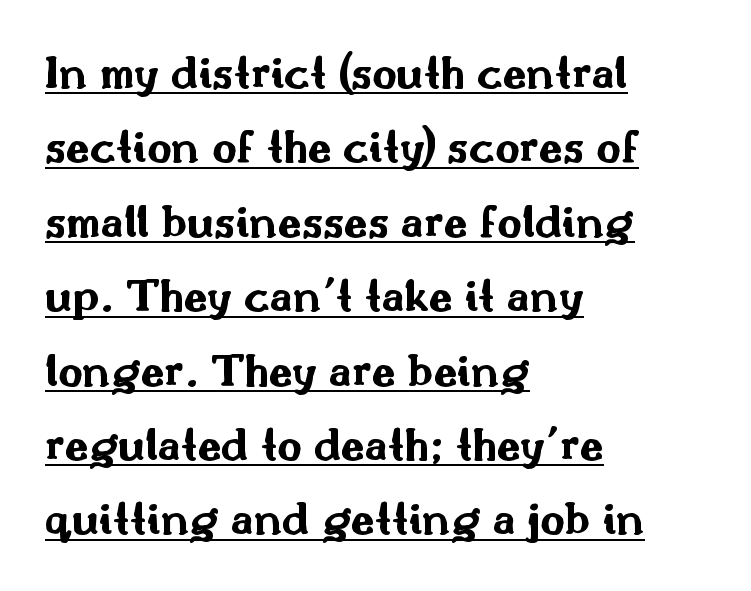
Each letter's strokes conclude bluntly, with no projecting serifs. Leftover space on each line is placed entirely after the last word. Here the designer chose a conventional face with non-uniform glyph widths. Compared with undecorated copy, this sample adds a rule below the words. This rendering leaves character spacing at its baseline value. Set as a true bold cut, around the 700 mark.
